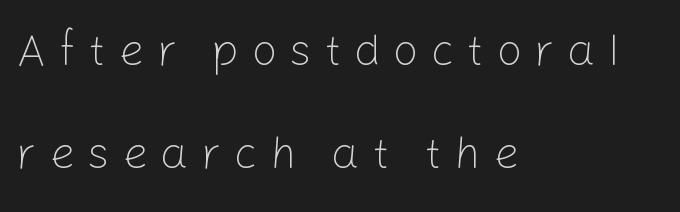
The image shows 45 px light sans-serif type, upright; set left-aligned, loose line spacing (2.3x), unusually wide letter spacing (+0.27 em), not underlined; low stroke contrast and a medium x-height.
